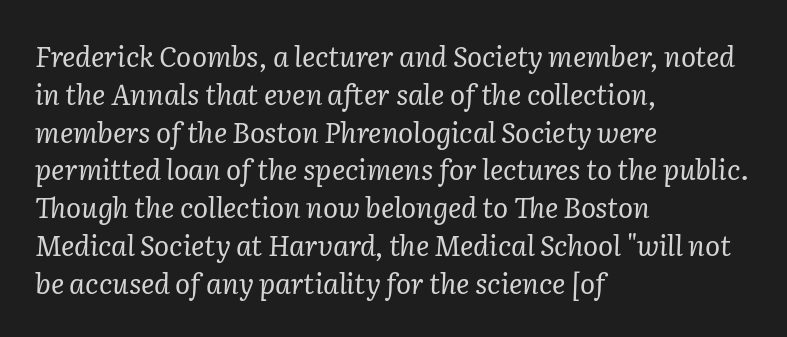
Proportional: the letters do not fall into vertical columns. Examine the stroke ends and you'll spot serifs. Notice how the passage keeps a crisp vertical edge on the left only. One glance says typical: line gaps are just what's usual. Is the stroke heavy? The answer is a plain regular-or-lighter.
